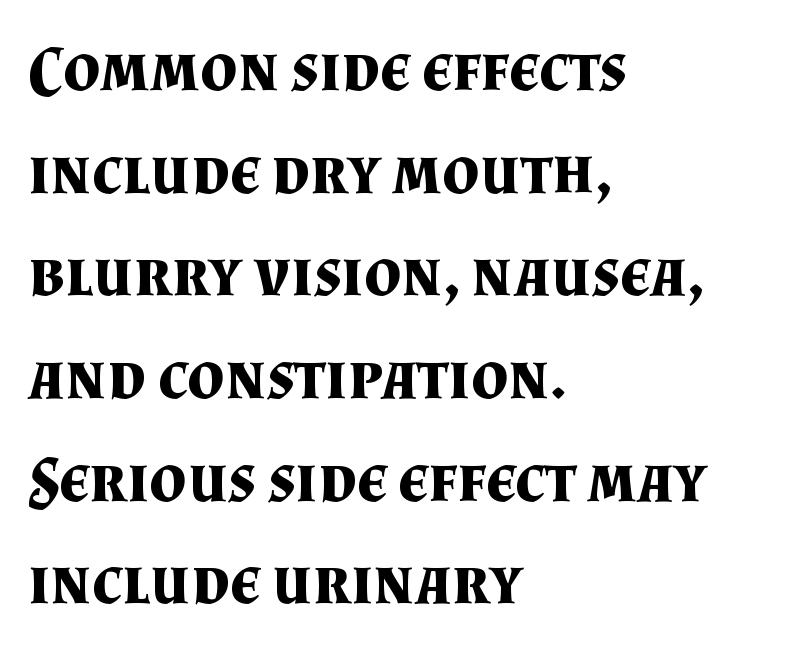
Q: Is the text bold? A: Yes.
Q: Is the text italic (slanted)? A: No, it is upright.
Q: Is the typeface a serif or a sans-serif typeface? A: Serif.
Q: Is the text underlined? A: No.
Q: How is the paragraph aligned? A: Left-aligned.
Q: Is the spacing between letters normal or unusually wide? A: Normal.
Q: Is the spacing between lines tight, normal or loose? A: Normal.
Q: Width (condensed, normal, or wide)? A: Normal.
Q: Stroke contrast? A: Medium.
Q: x-height? A: Small.
Q: Monospaced? A: No.
